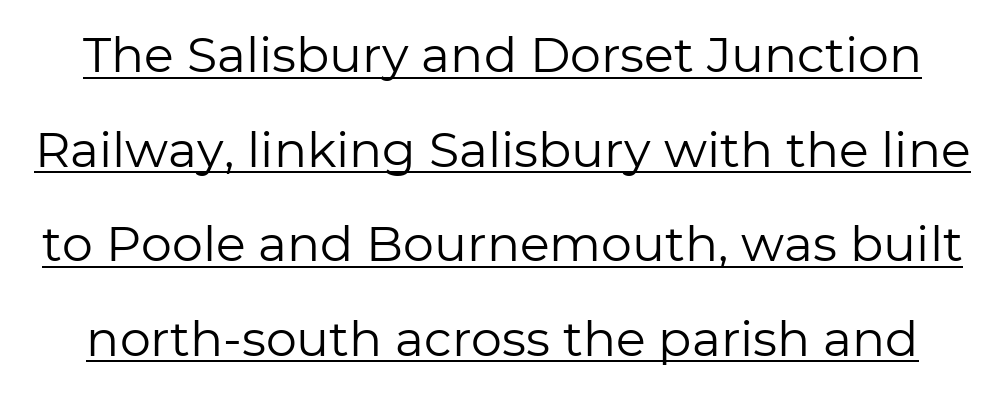
The image shows 49 px regular-weight sans-serif type, upright; set loose line spacing (1.93x), normal letter spacing, underlined; low stroke contrast and a medium x-height.
